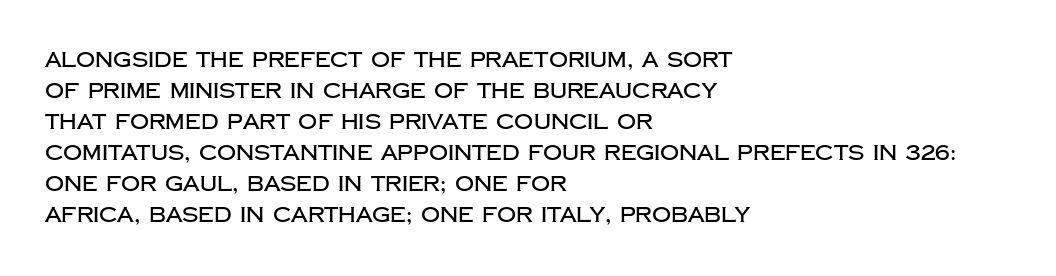
Q: Is the text italic (slanted)? A: No, it is upright.
Q: Is the text underlined? A: No.
Q: How is the paragraph aligned? A: Left-aligned.
Q: Is the spacing between letters normal or unusually wide? A: Normal.
Q: Is the spacing between lines tight, normal or loose? A: Normal.
